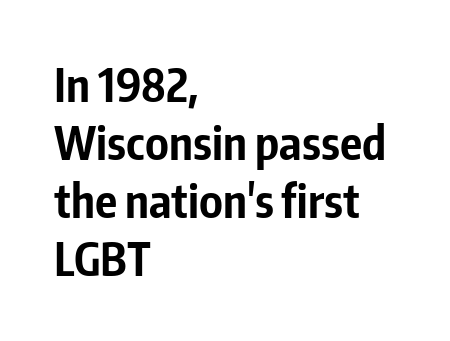
Nobody touched the tracking dial on this one. Underlining? Definitely not there. The axis of the letterforms is exactly vertical. No feet cap the strokes, marking this as sans-serif type.
